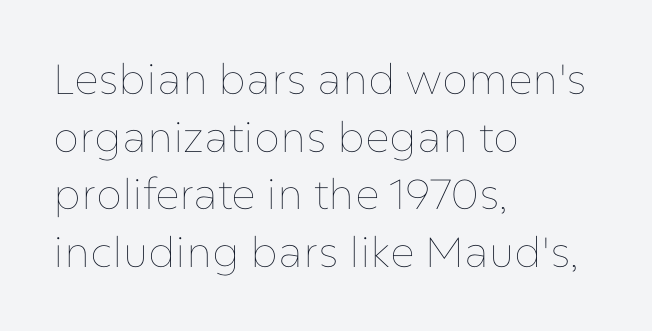
Q: Is the text bold? A: No.
Q: Is the text italic (slanted)? A: No, it is upright.
Q: Is the text underlined? A: No.
Q: How is the paragraph aligned? A: Left-aligned.
Q: Is the spacing between letters normal or unusually wide? A: Normal.
Q: Is the spacing between lines tight, normal or loose? A: Normal.
Q: Width (condensed, normal, or wide)? A: Normal.
Q: Stroke contrast? A: Low.
Q: x-height? A: Medium.
Q: Monospaced? A: No.
